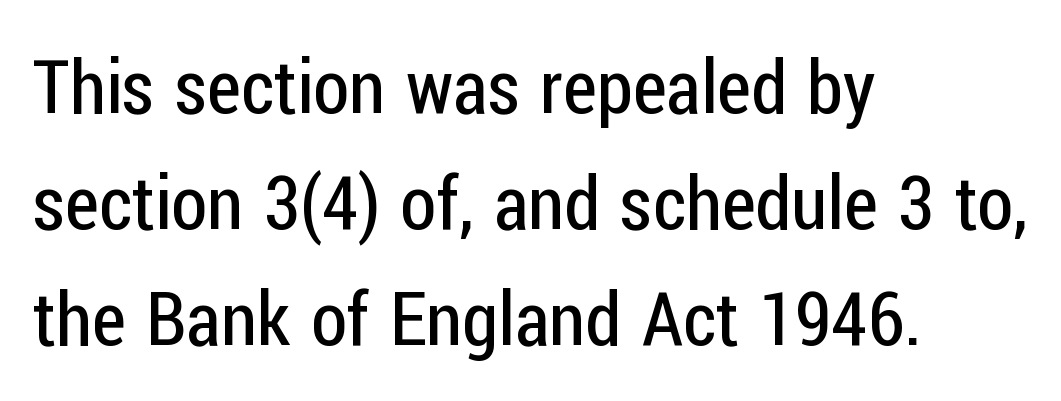
The image shows 74 px regular-weight, condensed sans-serif type, upright; set left-aligned, normal line spacing (1.57x), normal letter spacing, not underlined; low stroke contrast and a medium x-height.
